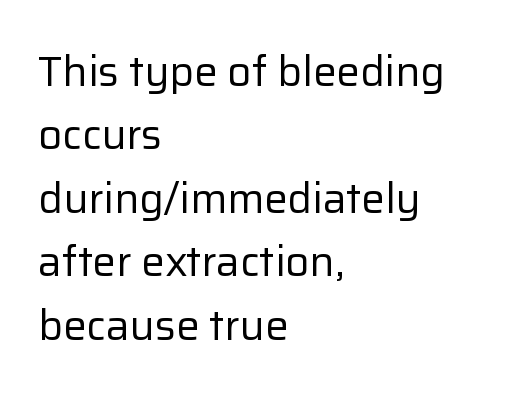
Do the characters align in a grid? No, the font is proportional. This reads as an unemphasized weight, regular at the heaviest. Reading down the block, your eye returns to a fixed left position each line. Characters remain perfectly vertical along every line.
